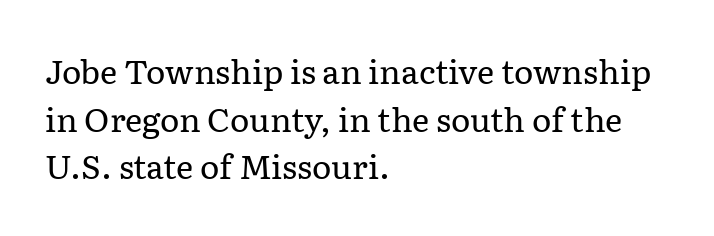
Q: Is the text bold? A: No.
Q: Is the text italic (slanted)? A: No, it is upright.
Q: Is the typeface a serif or a sans-serif typeface? A: Serif.
Q: Is the text underlined? A: No.
Q: How is the paragraph aligned? A: Left-aligned.
Q: Is the spacing between letters normal or unusually wide? A: Normal.
Q: Is the spacing between lines tight, normal or loose? A: Normal.
Q: Width (condensed, normal, or wide)? A: Normal.
Q: Stroke contrast? A: Low.
Q: x-height? A: Medium.
Q: Monospaced? A: No.
